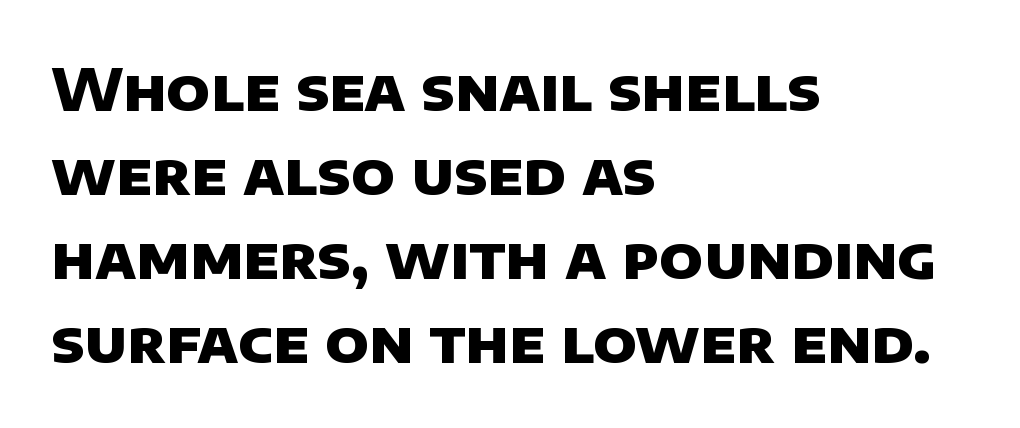
Q: Is the text bold? A: Yes.
Q: Is the typeface a serif or a sans-serif typeface? A: Sans-serif.
Q: Is the text underlined? A: No.
Q: How is the paragraph aligned? A: Left-aligned.
Q: Is the spacing between letters normal or unusually wide? A: Normal.
Q: Is the spacing between lines tight, normal or loose? A: Normal.
Q: Width (condensed, normal, or wide)? A: Normal.
Q: Stroke contrast? A: Low.
Q: x-height? A: Large.
Q: Monospaced? A: No.
